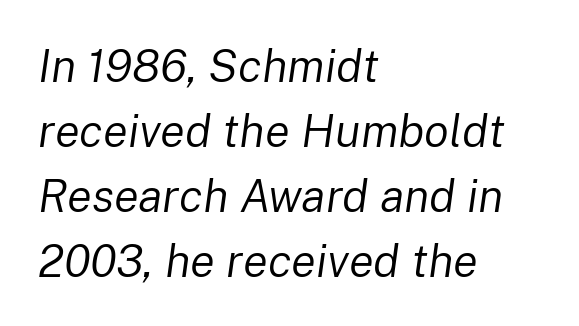
Students, note that the glyphs here touch the page at normal intervals. Whoever set this chose a conventional vertical rhythm. The characters are drawn with everyday or finer stroke widths. The face used here has a pronounced slope to its letters. A bare baseline throughout the passage.
